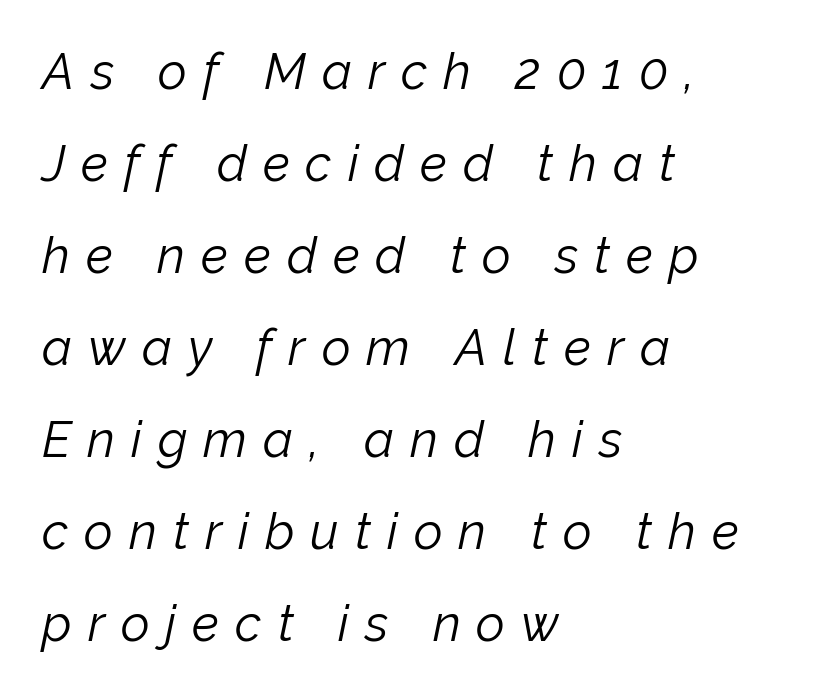
The image shows 50 px light type, italic (leaning right); set left-aligned, line spacing 1.84x, unusually wide letter spacing (+0.32 em), not underlined; low stroke contrast and a medium x-height.
